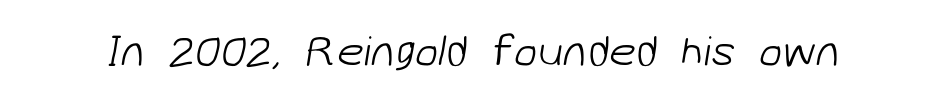
Q: Is the text bold? A: No.
Q: Is the typeface a serif or a sans-serif typeface? A: Sans-serif.
Q: Is the text underlined? A: No.
Q: Is the spacing between letters normal or unusually wide? A: Normal.
Q: Width (condensed, normal, or wide)? A: Normal.
Q: Stroke contrast? A: Low.
Q: x-height? A: Medium.
Q: Monospaced? A: No.
